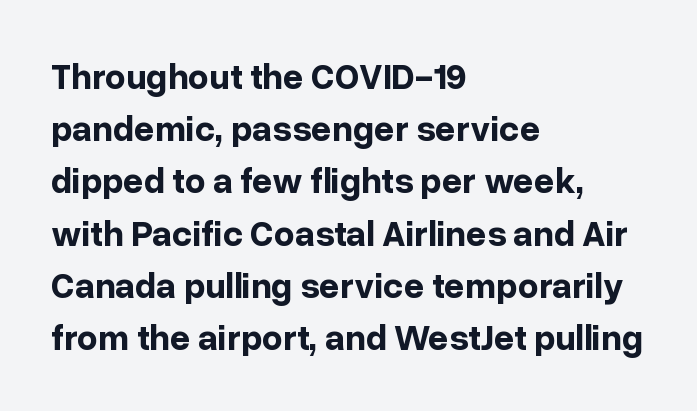
{"serif": "no", "italic": "no", "bold": "yes", "weight": "bold", "width": "normal", "stroke_contrast": "low", "x_height": "medium", "monospaced": "no", "underline": "no", "align": "left", "line_spacing": "normal", "line_spacing_ratio": 1.45, "letter_spacing": "normal", "letter_spacing_em": 0.0, "glyph_px": 36}
